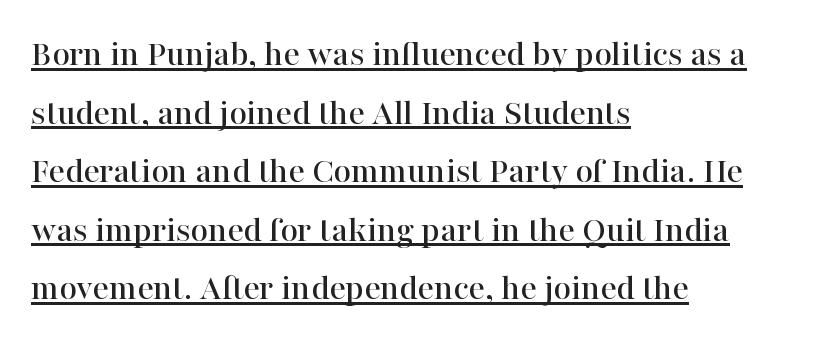
Q: Is the text italic (slanted)? A: No, it is upright.
Q: Is the typeface a serif or a sans-serif typeface? A: Serif.
Q: Is the text underlined? A: Yes.
Q: How is the paragraph aligned? A: Left-aligned.
Q: Is the spacing between letters normal or unusually wide? A: Normal.
Q: Is the spacing between lines tight, normal or loose? A: Normal.
Q: Width (condensed, normal, or wide)? A: Normal.
Q: Stroke contrast? A: High.
Q: x-height? A: Medium.
Q: Monospaced? A: No.
